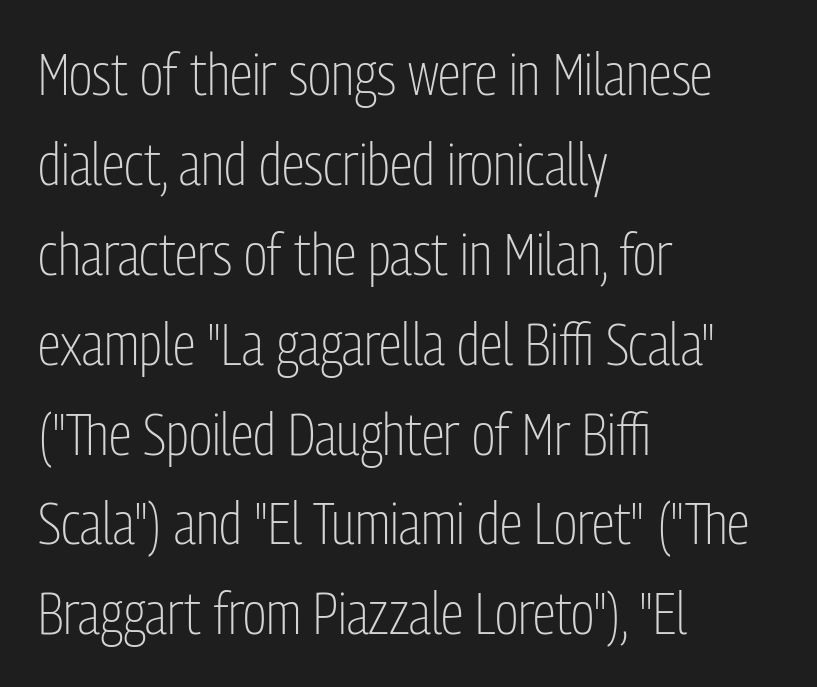
The image shows 58 px light, condensed sans-serif type, upright; set left-aligned, normal line spacing (1.55x), normal letter spacing, not underlined; low stroke contrast and a medium x-height.
